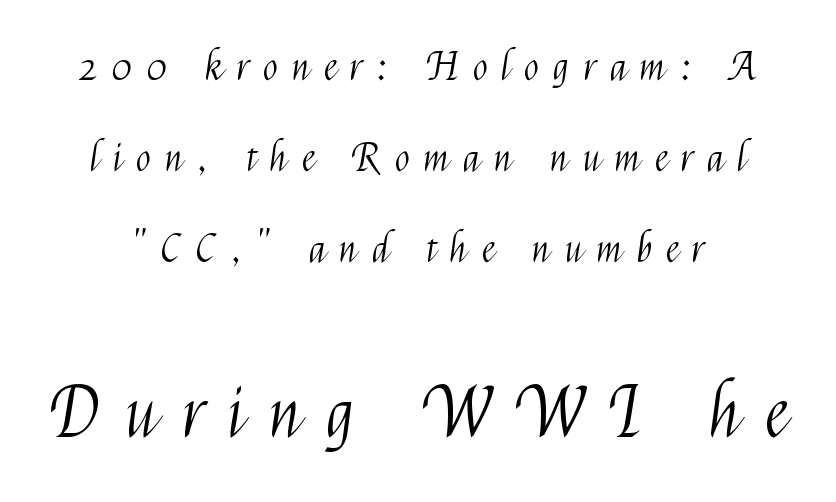
Do the characters align in a grid? No, the font is proportional. Does the leading feel generous? Absolutely, it's lavish. Think standard paragraph weight, or any step lighter than that.
